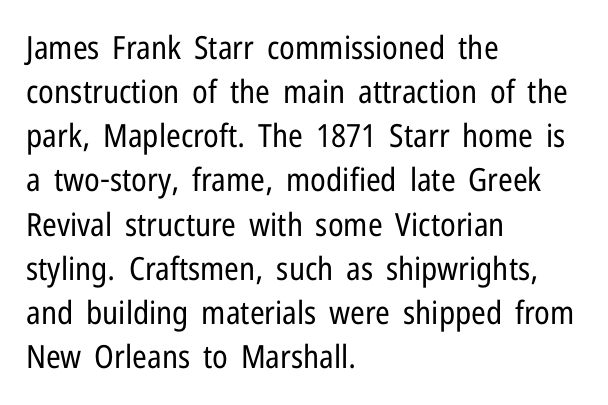
The image shows 32 px regular-weight, condensed sans-serif type, upright; set left-aligned, normal line spacing (1.38x), normal letter spacing, not underlined; low stroke contrast and a medium x-height.
